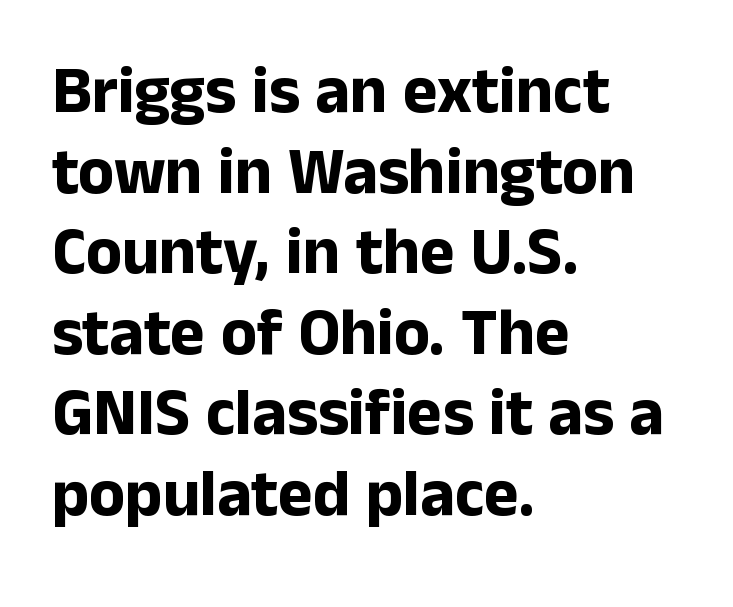
Rendered with straight, roman letterforms. Nobody touched the tracking dial on this one. To sum up the face: it is a sans, with no serifs. The compositor pushed each line to the left boundary. This sample has the flowing, uneven cadence of proportional lettering. How heavy is the stroke? Heavy — this is a bold.
